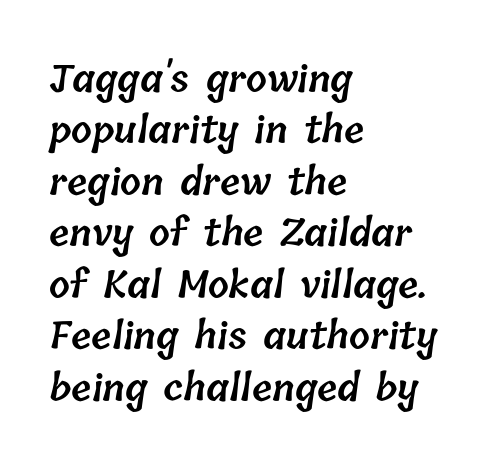
The image shows 37 px semibold type; set left-aligned, normal line spacing (1.39x), normal letter spacing, not underlined; low stroke contrast and a medium x-height.
